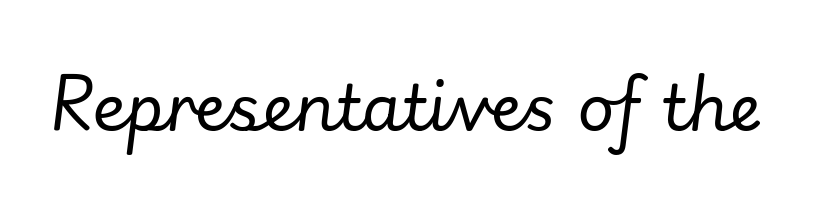
The image shows 64 px regular-weight type, italic (leaning right); set normal letter spacing, not underlined; low stroke contrast and a small x-height.
